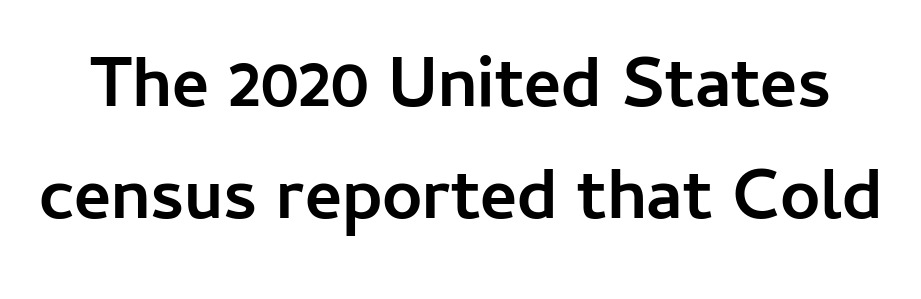
The image shows 71 px semibold sans-serif type, upright; set normal line spacing (1.58x), normal letter spacing, not underlined; low stroke contrast and a medium x-height.
